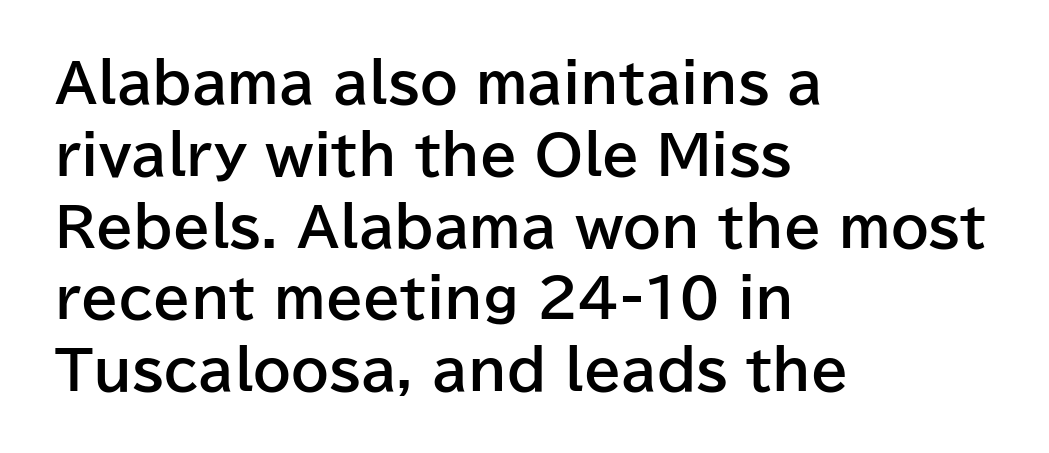
{"serif": "no", "italic": "no", "bold": "yes", "weight": "bold", "width": "normal", "stroke_contrast": "low", "x_height": "medium", "monospaced": "no", "underline": "no", "align": "left", "line_spacing": "normal", "line_spacing_ratio": 1.33, "letter_spacing": "normal", "letter_spacing_em": 0.0, "glyph_px": 54}
